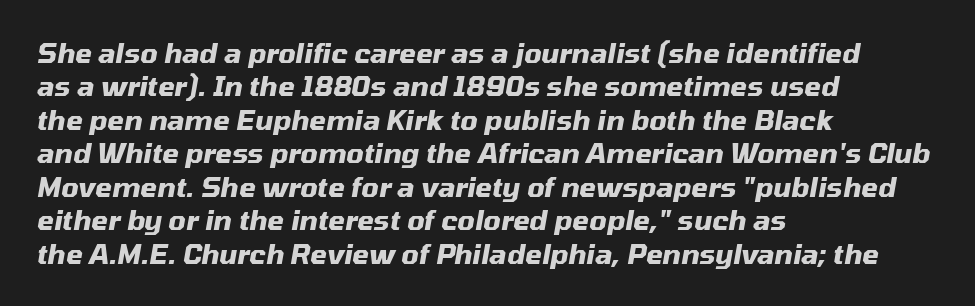
{"italic": "yes", "lean": "right", "slant_degrees": 10, "bold": "yes", "underline": "no", "align": "left", "line_spacing_ratio": 1.24, "letter_spacing": "normal", "letter_spacing_em": 0.0, "glyph_px": 27}
